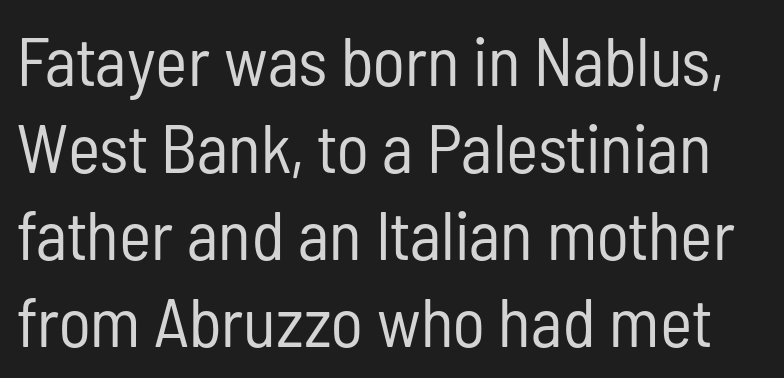
The image shows 69 px regular-weight, condensed sans-serif type, upright; set normal line spacing (1.26x), normal letter spacing, not underlined; low stroke contrast and a medium x-height.
